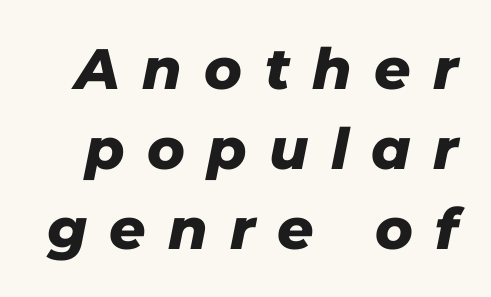
{"italic": "yes", "lean": "right", "slant_degrees": 11, "bold": "yes", "weight": "heavy", "width": "normal", "stroke_contrast": "low", "x_height": "medium", "monospaced": "no", "underline": "no", "line_spacing": "normal", "line_spacing_ratio": 1.4, "letter_spacing": "wide", "letter_spacing_em": 0.39, "glyph_px": 57}
